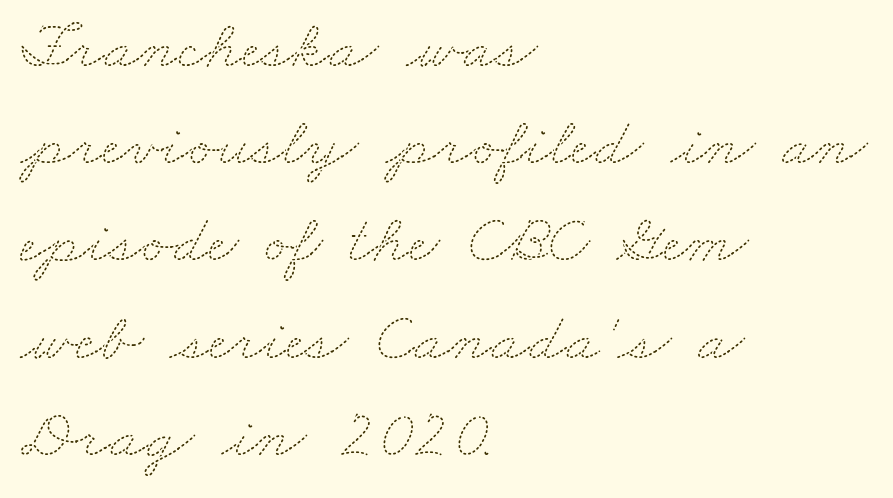
Q: Is the text bold? A: No.
Q: Is the text underlined? A: No.
Q: How is the paragraph aligned? A: Left-aligned.
Q: Is the spacing between letters normal or unusually wide? A: Normal.
Q: Is the spacing between lines tight, normal or loose? A: Normal.
Q: Width (condensed, normal, or wide)? A: Wide.
Q: Stroke contrast? A: Medium.
Q: x-height? A: Small.
Q: Monospaced? A: No.
